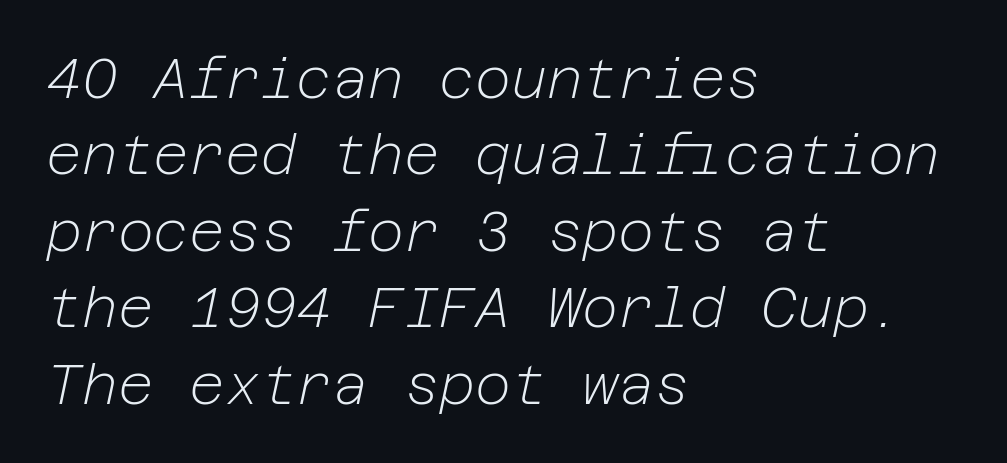
In CSS terms this would be text-align: left. If you measured baseline to baseline, you'd find a middling distance. Rule under the text: the space is simply empty. The cut favours lightness, reaching ordinary text weight at its darkest. The face used here has a pronounced slope to its letters. Here the glyphs are tracked normally, forming tight word shapes.
